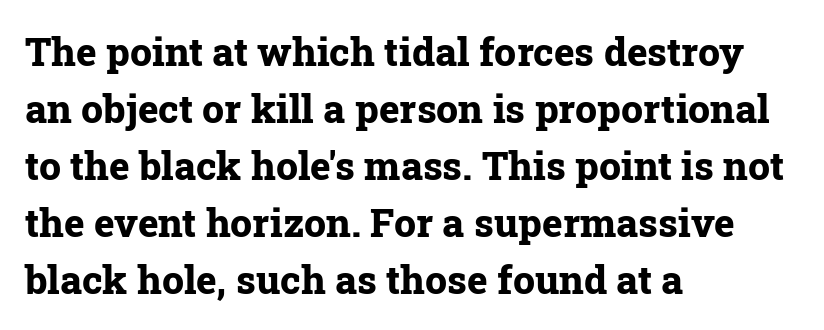
Each glyph is drawn with heavy, bold strokes. Students, observe: this is what conventionally led text looks like. The characters display serif detailing at their extremities. Tracking value appears to be zero — textbook default spacing.
